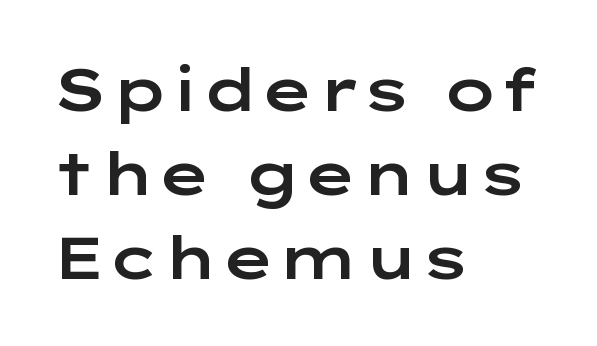
The image shows 59 px wide sans-serif type, upright; set left-aligned, normal line spacing (1.42x), normal letter spacing, not underlined; low stroke contrast and a medium x-height.
